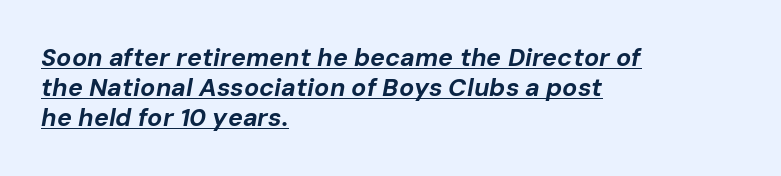
Caption: bold face, heavy strokes. The specimen includes a rule beneath the text block's lines. Characters follow at the spacing the type designer built in. The specimen reads as italic at a glance. Short and long lines alike share a common starting point at left.
